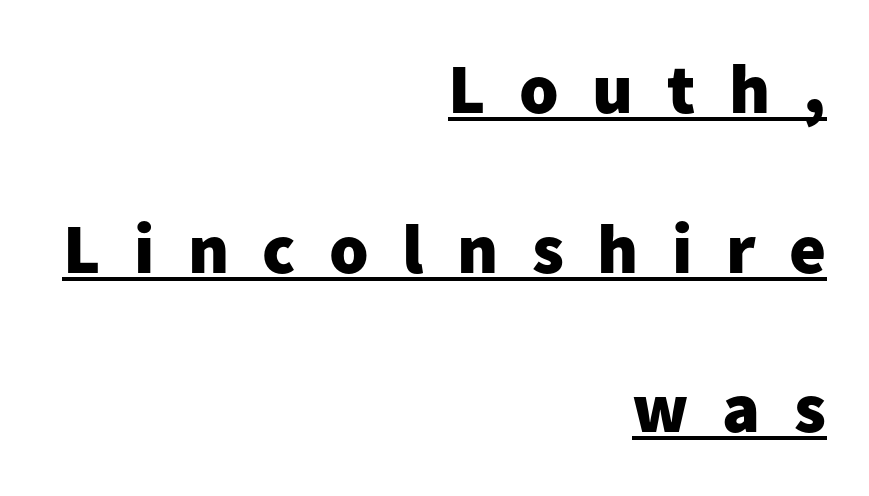
The image shows 71 px heavy sans-serif type, upright; set right-aligned, loose line spacing (2.25x), unusually wide letter spacing (+0.47 em), underlined; low stroke contrast and a medium x-height.
